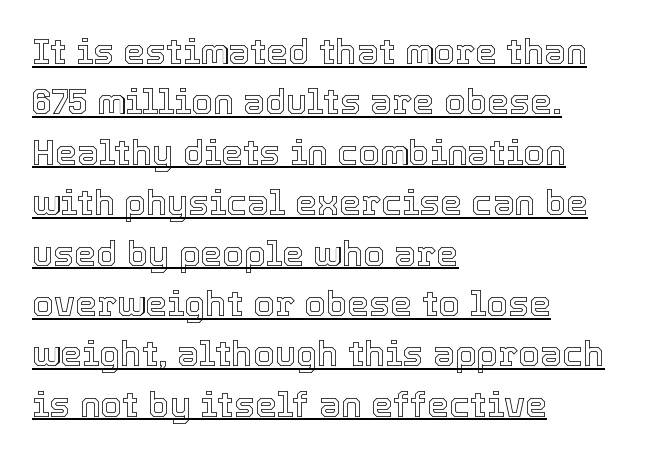
{"italic": "no", "width": "normal", "x_height": "medium", "monospaced": "no", "underline": "yes", "align": "left", "line_spacing": "normal", "line_spacing_ratio": 1.44, "letter_spacing": "normal", "letter_spacing_em": 0.0, "glyph_px": 35}
